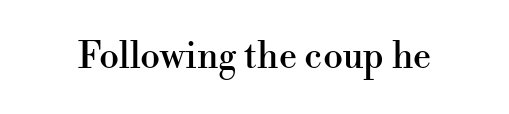
These lines were composed using upright roman letters. The typeface chosen for these lines features serifs. The rendering uses natural spacing where letterforms have individual widths. The glyphs are unaccompanied by any horizontal stroke below them. The horizontal fit of the characters is conventional and even.
